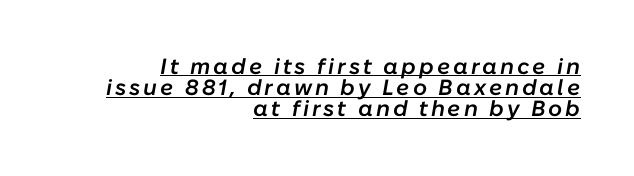
Q: Is the text bold? A: Semi-bold.
Q: Is the text italic (slanted)? A: Yes, it leans right by about 10 degrees.
Q: Is the text underlined? A: Yes.
Q: How is the paragraph aligned? A: Right-aligned.
Q: Is the spacing between lines tight, normal or loose? A: Tight.
